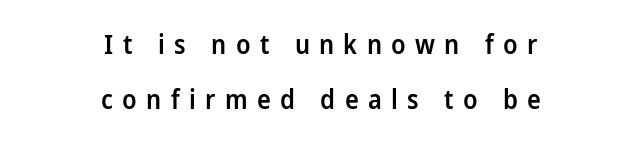
{"italic": "no", "bold": "semi", "underline": "no", "align": "center", "line_spacing": "loose", "line_spacing_ratio": 2.12, "letter_spacing": "wide", "letter_spacing_em": 0.36, "glyph_px": 26}
